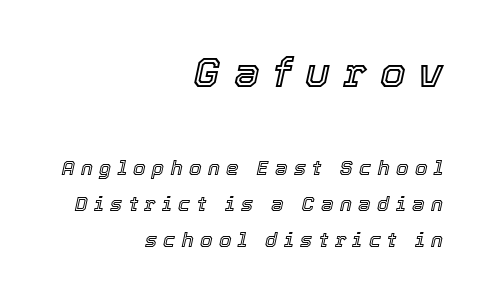
Q: Is the text italic (slanted)? A: Yes, it leans right by about 12 degrees.
Q: Is the text underlined? A: No.
Q: How is the paragraph aligned? A: Right-aligned.
Q: Is the spacing between letters normal or unusually wide? A: Unusually wide.
Q: Which block of text is set in a larger size, the first (top) or the second (bottom)? A: The first (top) one.
Q: Width (condensed, normal, or wide)? A: Normal.
Q: x-height? A: Medium.
Q: Monospaced? A: No.
